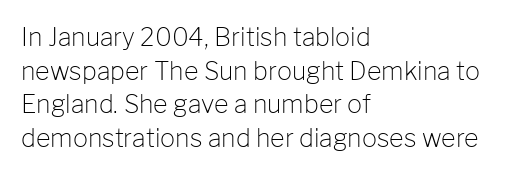
{"italic": "no", "bold": "no", "underline": "no", "align": "left", "line_spacing": "normal", "line_spacing_ratio": 1.35, "letter_spacing": "normal", "letter_spacing_em": 0.0, "glyph_px": 25}
